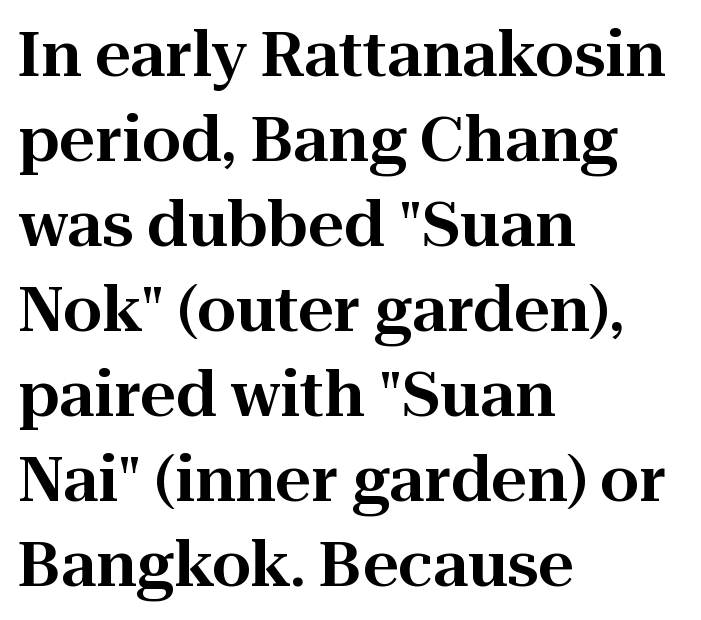
Tall strokes in this sample are plumb rather than angled. Alignment: flush left. This sample uses plain, unmodified letter spacing. One glance says typical: line gaps are just what's usual.
